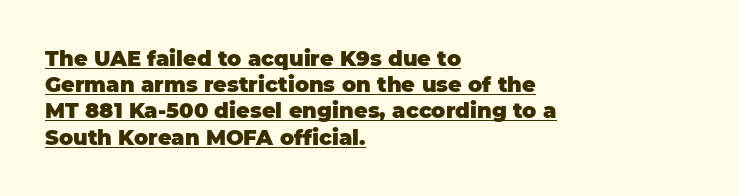
{"italic": "no", "bold": "yes", "underline": "yes", "align": "left", "line_spacing": "normal", "line_spacing_ratio": 1.25, "letter_spacing": "normal", "letter_spacing_em": 0.0, "glyph_px": 21}
